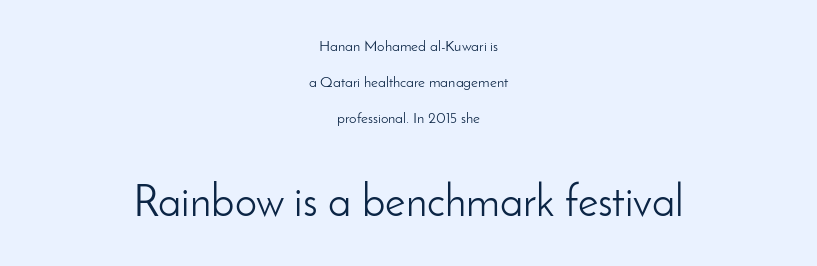
The image shows 44 px light sans-serif type, upright; set centered, loose line spacing (2.41x), normal letter spacing, not underlined; the second (bottom) block is 2.93x larger; low stroke contrast and a small x-height.
